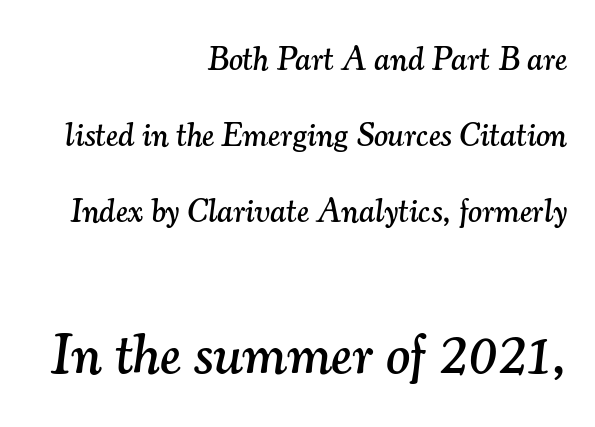
{"serif": "yes", "italic": "yes", "lean": "right", "slant_degrees": 7, "width": "normal", "stroke_contrast": "medium", "x_height": "small", "monospaced": "no", "underline": "no", "align": "right", "line_spacing": "loose", "line_spacing_ratio": 2.3, "letter_spacing": "normal", "letter_spacing_em": 0.0, "larger_block": "second", "size_ratio": 1.73, "glyph_px": 57}
